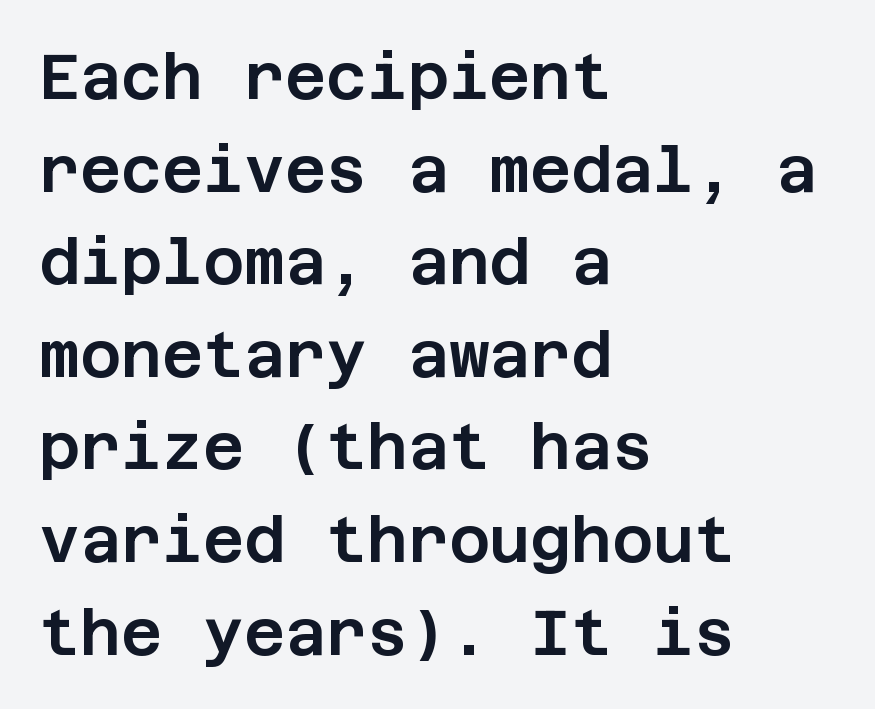
Q: Is the text italic (slanted)? A: No, it is upright.
Q: Is the typeface a serif or a sans-serif typeface? A: Sans-serif.
Q: Is the text underlined? A: No.
Q: How is the paragraph aligned? A: Left-aligned.
Q: Is the spacing between letters normal or unusually wide? A: Normal.
Q: Is the spacing between lines tight, normal or loose? A: Normal.
Q: Width (condensed, normal, or wide)? A: Normal.
Q: Stroke contrast? A: Low.
Q: x-height? A: Large.
